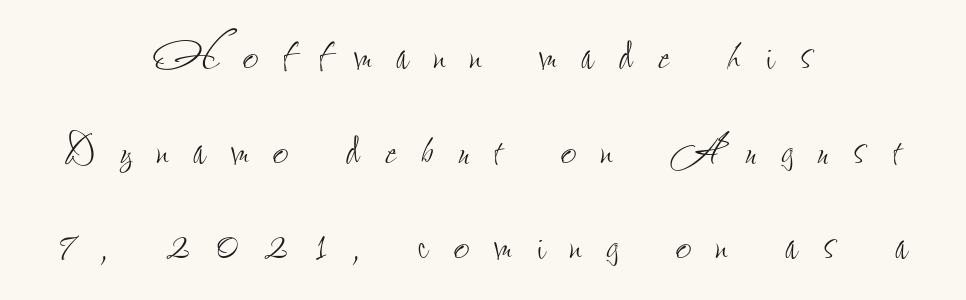
Q: Is the text bold? A: No.
Q: Is the text italic (slanted)? A: Yes.
Q: Is the text underlined? A: No.
Q: How is the paragraph aligned? A: Centered.
Q: Is the spacing between letters normal or unusually wide? A: Unusually wide.
Q: Width (condensed, normal, or wide)? A: Condensed.
Q: Stroke contrast? A: Low.
Q: x-height? A: Small.
Q: Monospaced? A: No.
